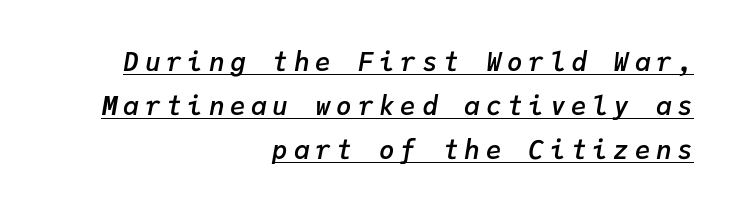
{"italic": "yes", "lean": "right", "slant_degrees": 9, "bold": "semi", "underline": "yes", "align": "right", "line_spacing": "normal", "line_spacing_ratio": 1.69, "letter_spacing": "wide", "letter_spacing_em": 0.22, "glyph_px": 26}
